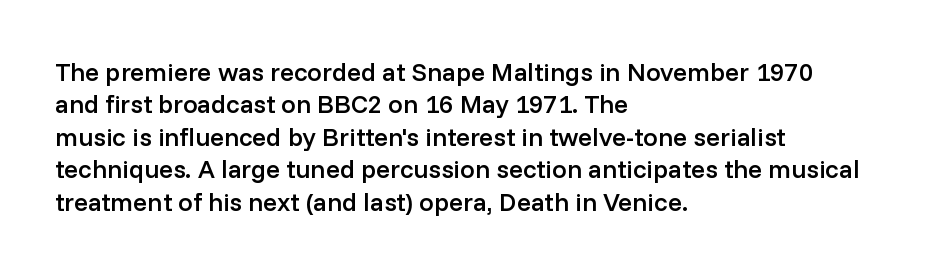
{"italic": "no", "bold": "semi", "underline": "no", "align": "left", "line_spacing": "normal", "line_spacing_ratio": 1.25, "letter_spacing": "normal", "letter_spacing_em": 0.0, "glyph_px": 26}
